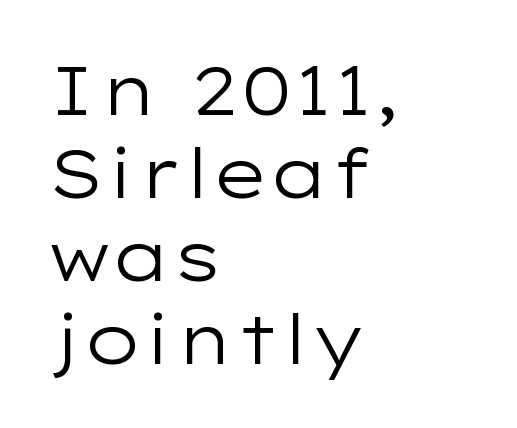
The image shows 68 px regular-weight, wide sans-serif type, upright; set left-aligned, line spacing 1.22x, normal letter spacing, not underlined; low stroke contrast and a medium x-height.
